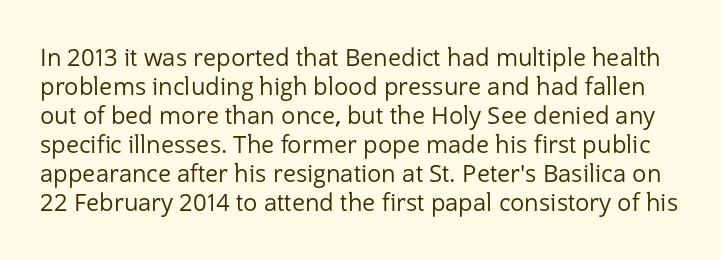
Weight: in the light-to-regular range. Compared with typical body copy, the letter spacing here is the same. Check the space under the baseline: it is left empty. In terms of posture, this sample is upright.
